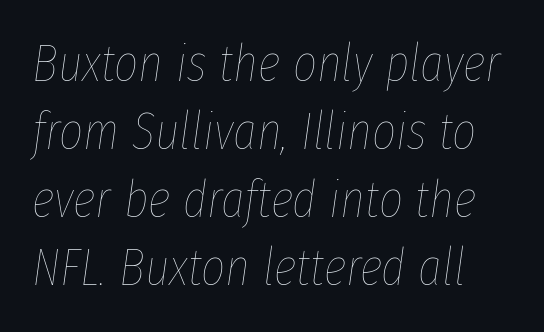
The image shows 52 px thin, condensed type, italic (leaning right); set normal line spacing (1.31x), normal letter spacing, not underlined; low stroke contrast and a medium x-height.
